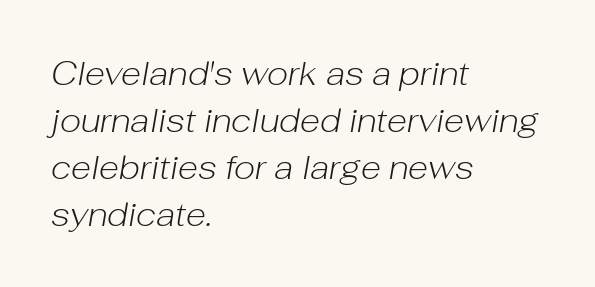
The designer left line spacing at the default. This rendering features lettering with no underline. Line beginnings align vertically; line endings do not. On a weight scale, this lands at 450 or below. This sample has the flowing, uneven cadence of proportional lettering. Standard letterfit; no display-style spreading of the glyphs.
